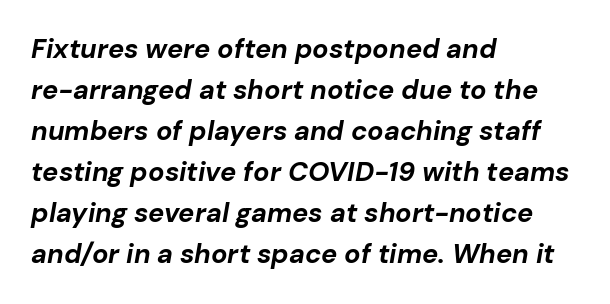
Q: Is the text bold? A: Yes.
Q: Is the text italic (slanted)? A: Yes, it leans right by about 10 degrees.
Q: Is the text underlined? A: No.
Q: How is the paragraph aligned? A: Left-aligned.
Q: Is the spacing between letters normal or unusually wide? A: Normal.
Q: Is the spacing between lines tight, normal or loose? A: Normal.
